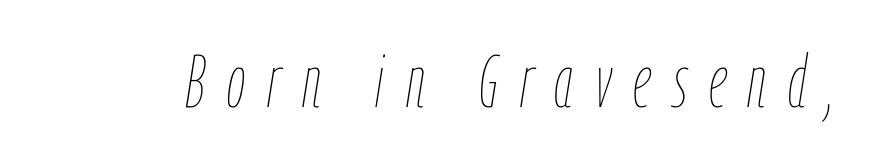
Q: Is the text bold? A: No.
Q: Is the text italic (slanted)? A: Yes, it leans right by about 9 degrees.
Q: Is the text underlined? A: No.
Q: Is the spacing between letters normal or unusually wide? A: Unusually wide.
Q: Width (condensed, normal, or wide)? A: Condensed.
Q: Stroke contrast? A: Low.
Q: x-height? A: Medium.
Q: Monospaced? A: No.
